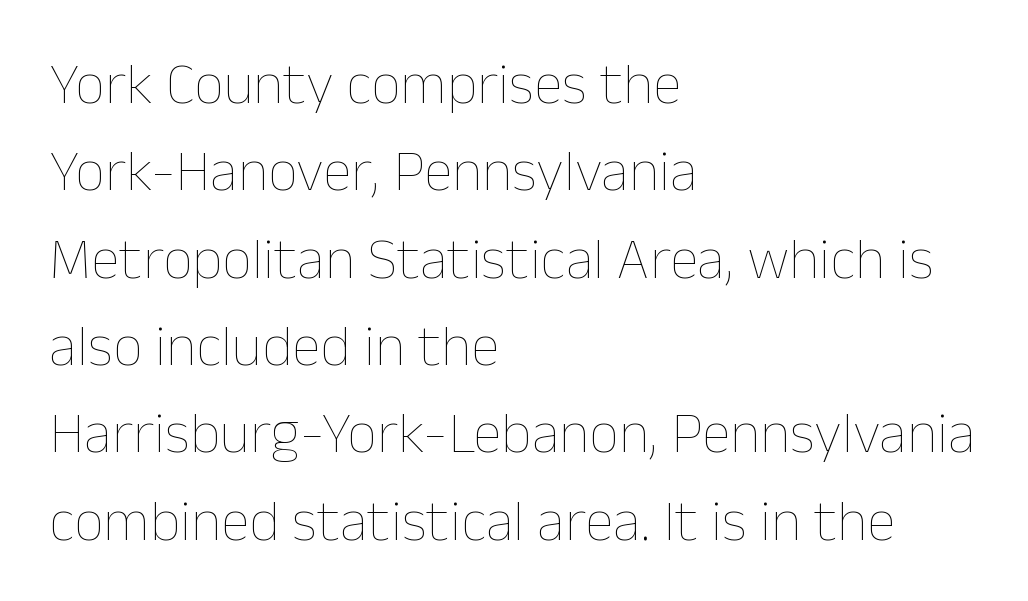
Q: Is the text bold? A: No.
Q: Is the text italic (slanted)? A: No, it is upright.
Q: Is the text underlined? A: No.
Q: How is the paragraph aligned? A: Left-aligned.
Q: Is the spacing between letters normal or unusually wide? A: Normal.
Q: Is the spacing between lines tight, normal or loose? A: Normal.
Q: Width (condensed, normal, or wide)? A: Normal.
Q: Stroke contrast? A: Low.
Q: x-height? A: Medium.
Q: Monospaced? A: No.
